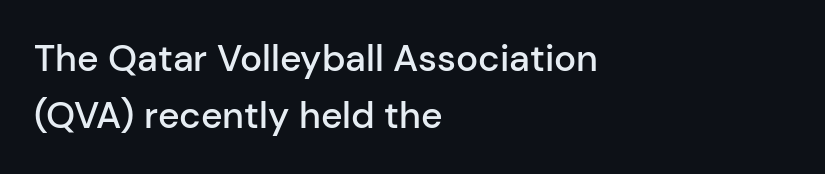
{"serif": "no", "italic": "no", "bold": "semi", "weight": "semibold", "width": "normal", "stroke_contrast": "low", "x_height": "medium", "monospaced": "no", "underline": "no", "align": "left", "line_spacing": "normal", "line_spacing_ratio": 1.54, "letter_spacing": "normal", "letter_spacing_em": 0.0, "glyph_px": 37}
